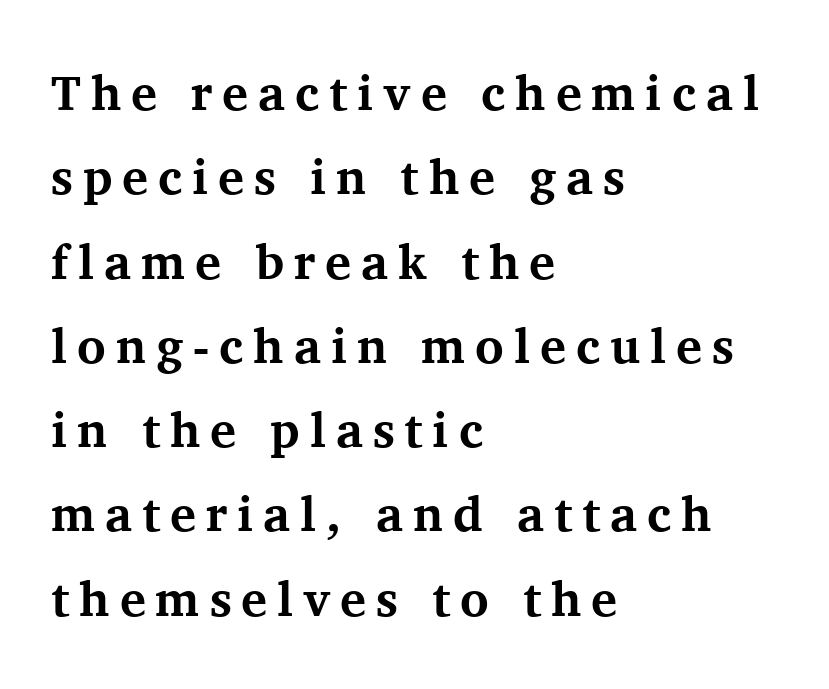
Q: Is the text bold? A: Yes.
Q: Is the text italic (slanted)? A: No, it is upright.
Q: Is the typeface a serif or a sans-serif typeface? A: Serif.
Q: Is the text underlined? A: No.
Q: How is the paragraph aligned? A: Left-aligned.
Q: Is the spacing between letters normal or unusually wide? A: Unusually wide.
Q: Width (condensed, normal, or wide)? A: Normal.
Q: Stroke contrast? A: Medium.
Q: x-height? A: Medium.
Q: Monospaced? A: No.
